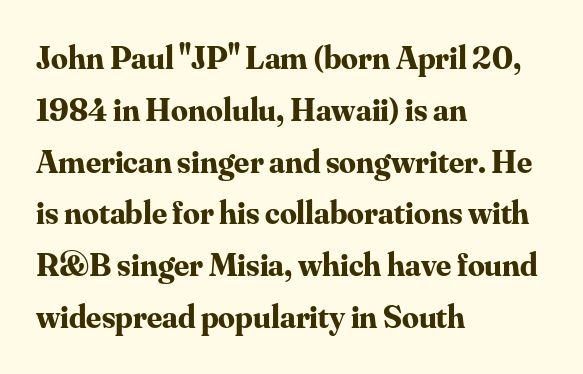
Heavy, bold letterforms. Nothing unusual about the tracking: characters are spaced as the font intends. If you measured baseline to baseline, you'd find a middling distance. Type style note: has serifs. The passage is arranged the way most books set body copy — flush left. Rendered with straight, roman letterforms.
